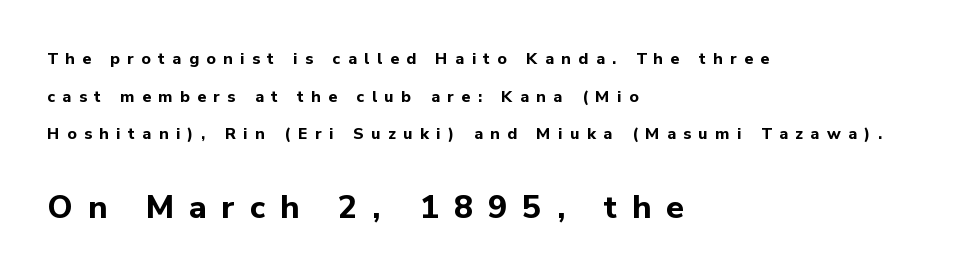
The face used here is proportionally spaced, like ordinary book or web type. Typographically, this falls in the sans-serif category. The vertical gap from one line to the next is large. The paragraph has a hard left edge and a soft right edge. Look at the stroke-to-counter ratio: heavy, a bold. You could only call the tracking loose — the letters float apart.
